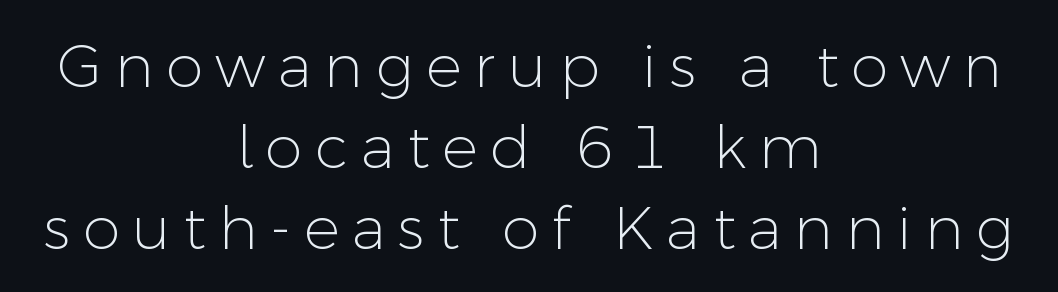
{"serif": "no", "italic": "no", "bold": "no", "weight": "light", "width": "normal", "stroke_contrast": "low", "x_height": "medium", "monospaced": "no", "underline": "no", "align": "center", "line_spacing": "normal", "line_spacing_ratio": 1.35, "letter_spacing": "wide", "letter_spacing_em": 0.21, "glyph_px": 60}
